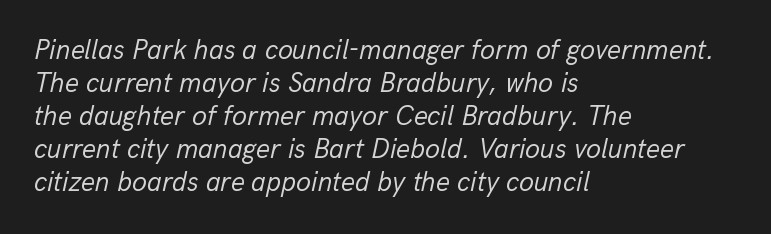
{"italic": "yes", "lean": "right", "slant_degrees": 13, "bold": "no", "underline": "no", "align": "left", "line_spacing_ratio": 1.22, "letter_spacing": "normal", "letter_spacing_em": 0.0, "glyph_px": 27}
